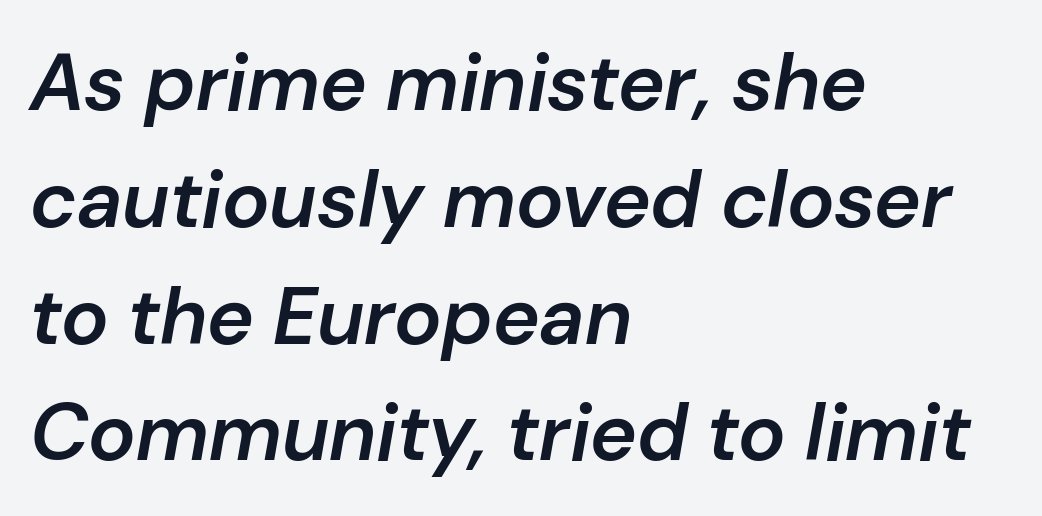
{"italic": "yes", "lean": "right", "slant_degrees": 10, "bold": "semi", "weight": "semibold", "width": "normal", "stroke_contrast": "low", "x_height": "medium", "monospaced": "no", "underline": "no", "align": "left", "line_spacing": "normal", "line_spacing_ratio": 1.46, "letter_spacing": "normal", "letter_spacing_em": 0.0, "glyph_px": 80}
